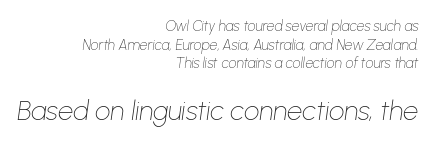
{"italic": "yes", "lean": "right", "slant_degrees": 8, "bold": "no", "underline": "no", "align": "right", "line_spacing": "normal", "line_spacing_ratio": 1.33, "letter_spacing": "normal", "letter_spacing_em": 0.0, "larger_block": "second", "size_ratio": 1.93, "glyph_px": 27}
